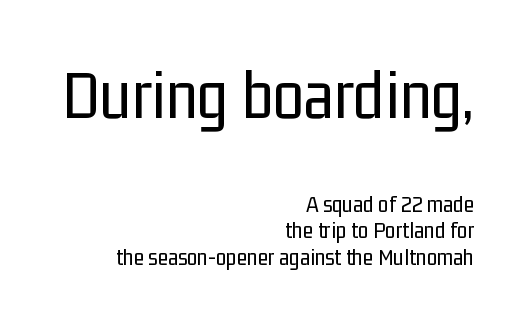
The image shows 71 px regular-weight, condensed sans-serif type, upright; set right-aligned, tight line spacing (1.1x), normal letter spacing, not underlined; the first (top) block is 2.96x larger; low stroke contrast and a medium x-height.
